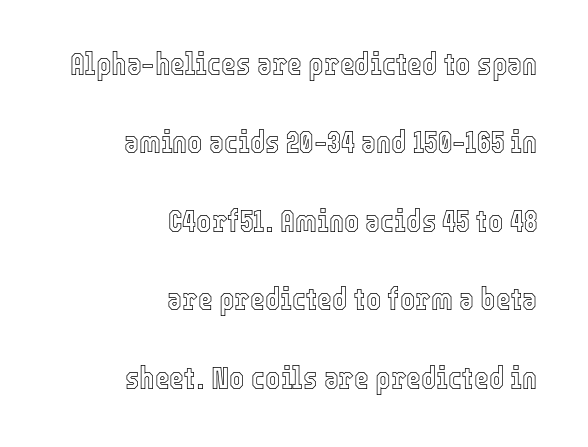
Q: Is the text italic (slanted)? A: No, it is upright.
Q: Is the text underlined? A: No.
Q: How is the paragraph aligned? A: Right-aligned.
Q: Is the spacing between letters normal or unusually wide? A: Normal.
Q: Is the spacing between lines tight, normal or loose? A: Loose.
Q: Width (condensed, normal, or wide)? A: Condensed.
Q: x-height? A: Medium.
Q: Monospaced? A: No.
